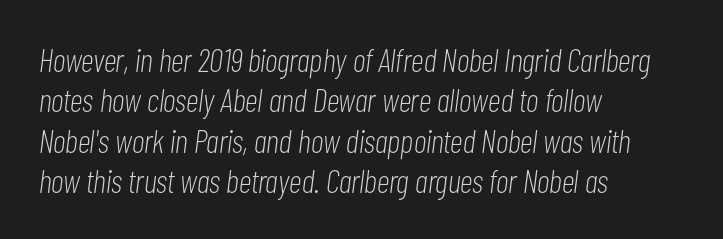
Q: Is the text bold? A: No.
Q: Is the text italic (slanted)? A: Yes, it leans right by about 7 degrees.
Q: Is the text underlined? A: No.
Q: How is the paragraph aligned? A: Left-aligned.
Q: Is the spacing between letters normal or unusually wide? A: Normal.
Q: Width (condensed, normal, or wide)? A: Condensed.
Q: Stroke contrast? A: Low.
Q: x-height? A: Medium.
Q: Monospaced? A: No.
